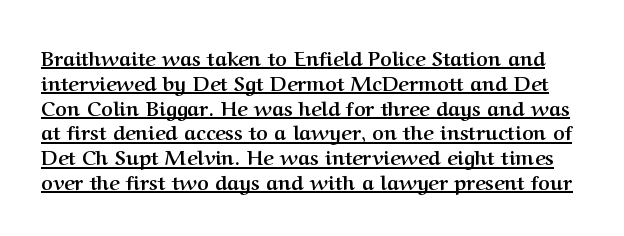
Q: Is the text bold? A: Yes.
Q: Is the text italic (slanted)? A: No, it is upright.
Q: Is the text underlined? A: Yes.
Q: Is the spacing between letters normal or unusually wide? A: Normal.
